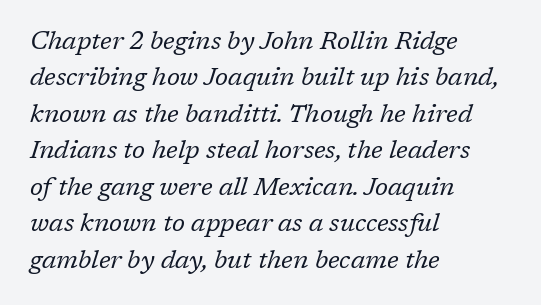
{"italic": "yes", "lean": "right", "slant_degrees": 17, "bold": "no", "underline": "no", "align": "left", "line_spacing": "normal", "line_spacing_ratio": 1.46, "letter_spacing": "normal", "letter_spacing_em": 0.0, "glyph_px": 25}
